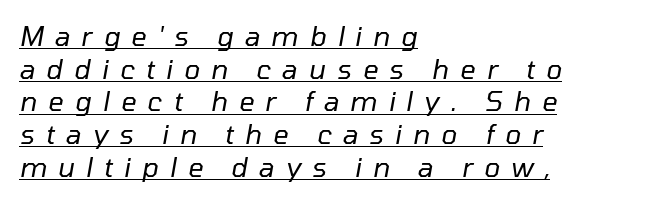
{"italic": "yes", "lean": "right", "slant_degrees": 10, "bold": "no", "underline": "yes", "align": "left", "line_spacing_ratio": 1.21, "letter_spacing": "wide", "letter_spacing_em": 0.41, "glyph_px": 27}
